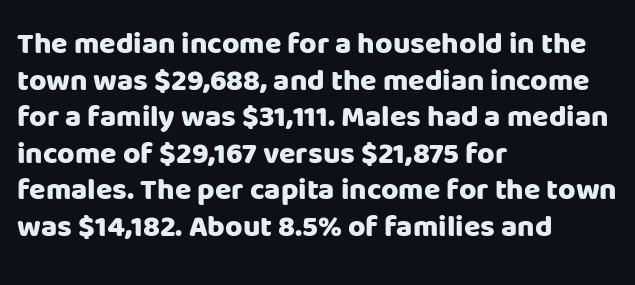
Unlike a traditional serif, this face leaves its strokes unadorned. Here the glyphs are tracked normally, forming tight word shapes. Underlining? Definitely not there. Do the letters lean? They stand straight. The letters advance in unequal steps, a hallmark of proportional type. Layout note: lines flush left.
